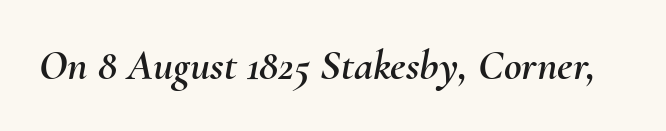
The image shows 43 px text type, italic (leaning right); set normal letter spacing, not underlined; medium stroke contrast and a small x-height.
